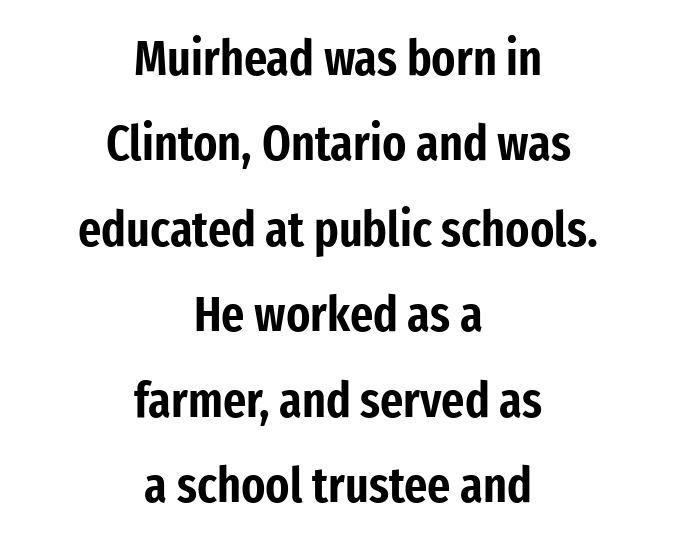
The lettering stays uniformly vertical, giving the passage a roman look. The letters sit at their default tracking, neither squeezed nor spread. Any mark beneath the type? The region is blank. Notice how the passage keeps no hard edge, just a central spine. Spacing verdict: proportional, widths tailored to each character.
